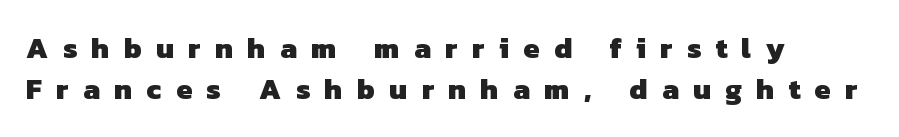
The image shows 29 px heavy sans-serif type; set left-aligned, normal line spacing (1.41x), unusually wide letter spacing (+0.5 em), not underlined; low stroke contrast and a medium x-height.
